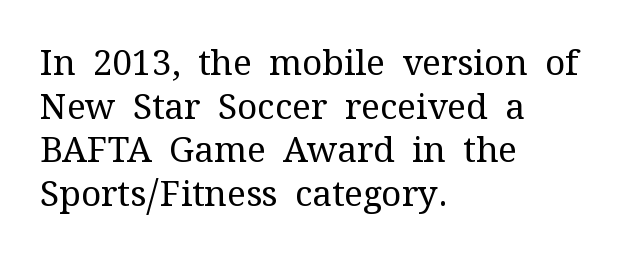
Q: Is the text bold? A: No.
Q: Is the text italic (slanted)? A: No, it is upright.
Q: Is the typeface a serif or a sans-serif typeface? A: Serif.
Q: Is the text underlined? A: No.
Q: How is the paragraph aligned? A: Left-aligned.
Q: Is the spacing between letters normal or unusually wide? A: Normal.
Q: Is the spacing between lines tight, normal or loose? A: Normal.
Q: Width (condensed, normal, or wide)? A: Normal.
Q: Stroke contrast? A: Medium.
Q: x-height? A: Medium.
Q: Monospaced? A: No.
